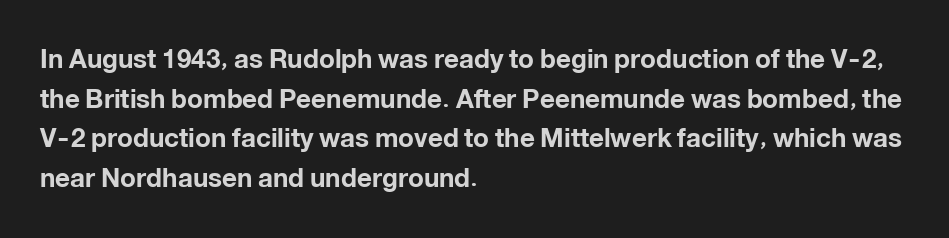
Line spacing here is normal. Words float on clear page, feet unadorned. Each glyph is drawn with heavy, bold strokes. There is no visible air inserted between adjacent glyphs. These lines are set flush left with a ragged right edge. This is roman type, the default non-slanted kind.
